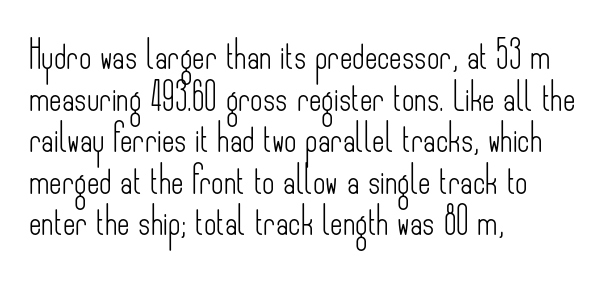
Q: Is the text bold? A: No.
Q: Is the text italic (slanted)? A: No, it is upright.
Q: Is the text underlined? A: No.
Q: How is the paragraph aligned? A: Left-aligned.
Q: Is the spacing between letters normal or unusually wide? A: Normal.
Q: Is the spacing between lines tight, normal or loose? A: Normal.
